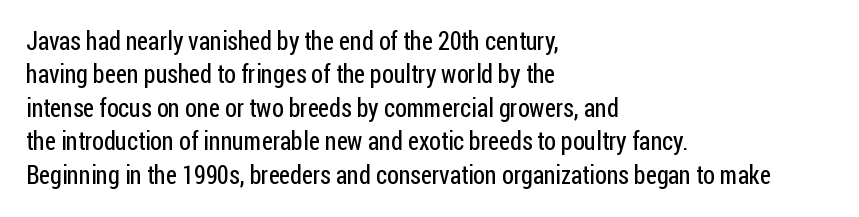
Q: Is the text bold? A: No.
Q: Is the text italic (slanted)? A: No, it is upright.
Q: Is the text underlined? A: No.
Q: How is the paragraph aligned? A: Left-aligned.
Q: Is the spacing between letters normal or unusually wide? A: Normal.
Q: Is the spacing between lines tight, normal or loose? A: Normal.
